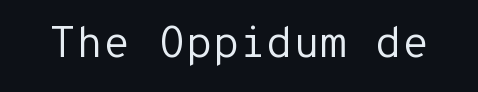
Q: Is the text bold? A: No.
Q: Is the text italic (slanted)? A: No, it is upright.
Q: Is the typeface a serif or a sans-serif typeface? A: Sans-serif.
Q: Is the text underlined? A: No.
Q: Is the spacing between letters normal or unusually wide? A: Normal.
Q: Width (condensed, normal, or wide)? A: Normal.
Q: Stroke contrast? A: Low.
Q: x-height? A: Medium.
Q: Monospaced? A: Yes.
